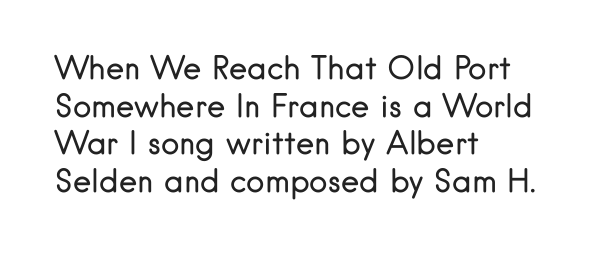
{"serif": "no", "italic": "no", "bold": "no", "weight": "regular", "width": "normal", "stroke_contrast": "low", "x_height": "small", "monospaced": "no", "underline": "no", "align": "left", "line_spacing_ratio": 1.21, "letter_spacing": "normal", "letter_spacing_em": 0.0, "glyph_px": 31}
